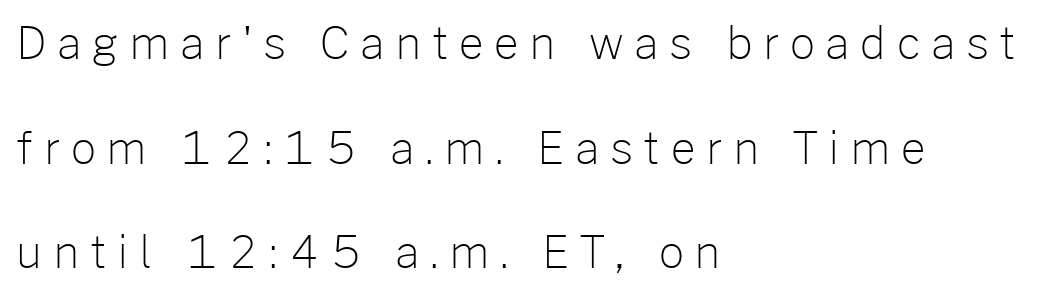
{"serif": "no", "italic": "no", "bold": "no", "weight": "light", "width": "normal", "stroke_contrast": "low", "x_height": "medium", "monospaced": "no", "underline": "no", "align": "left", "line_spacing": "loose", "line_spacing_ratio": 2.38, "letter_spacing": "wide", "letter_spacing_em": 0.24, "glyph_px": 44}
